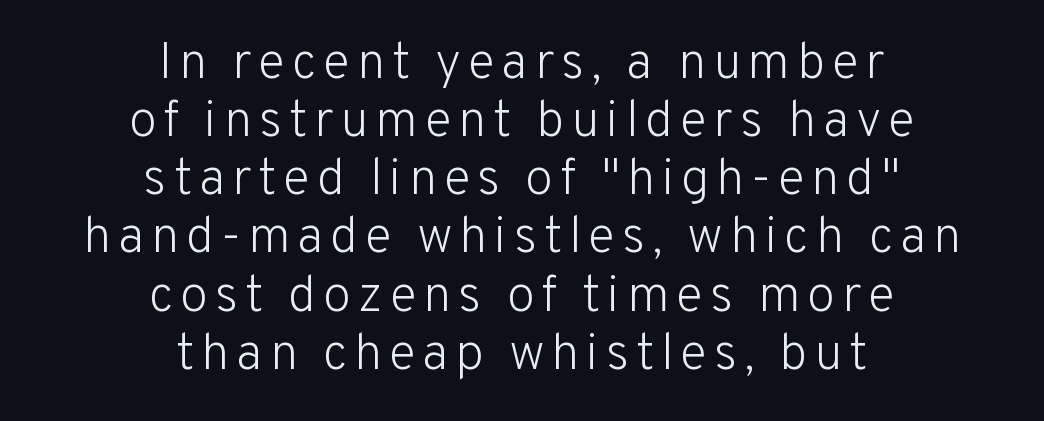
The image shows 51 px light sans-serif type, upright; set centered, tight line spacing (1.14x), not underlined; low stroke contrast and a medium x-height.
